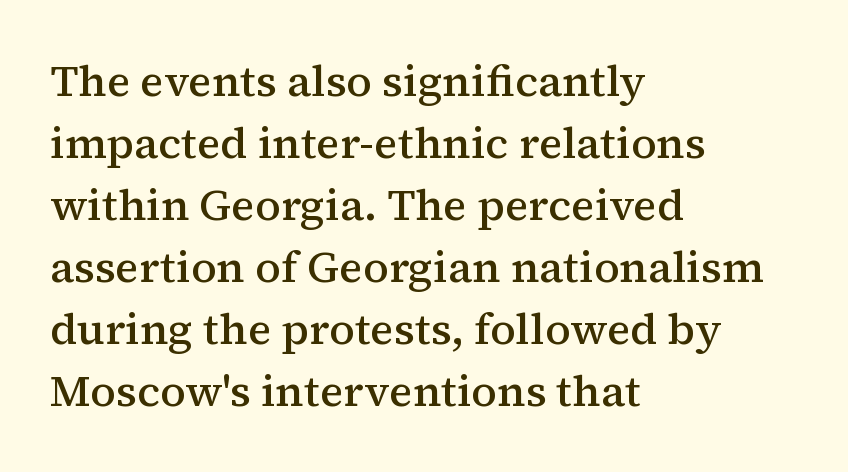
Weight check: semibold — heavier than regular, not quite bold. Type style note: has serifs. A clean baseline with only descenders dipping below it. Rendered with straight, roman letterforms.
